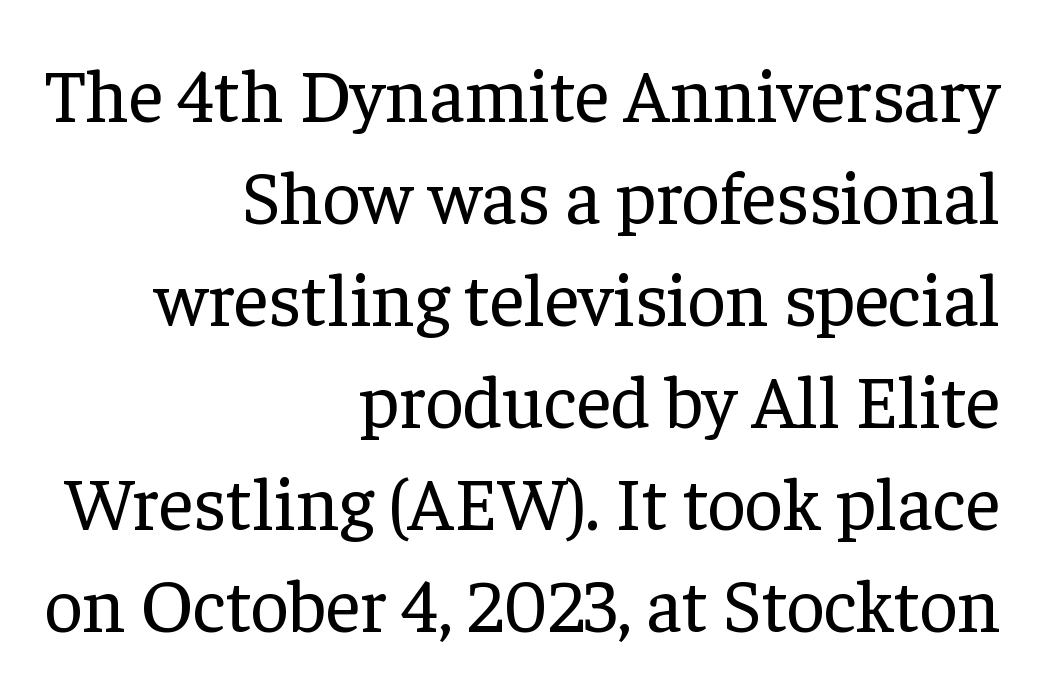
{"serif": "yes", "italic": "no", "bold": "no", "weight": "regular", "width": "normal", "stroke_contrast": "low", "x_height": "medium", "monospaced": "no", "underline": "no", "align": "right", "line_spacing": "normal", "line_spacing_ratio": 1.36, "letter_spacing": "normal", "letter_spacing_em": 0.0, "glyph_px": 75}
